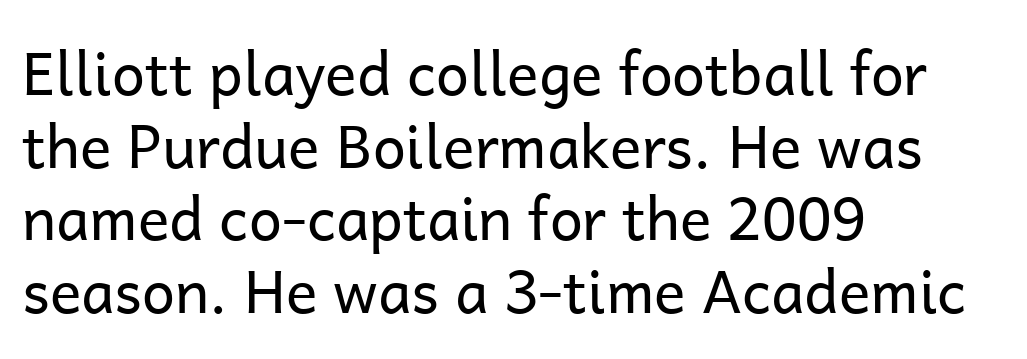
Q: Is the text bold? A: No.
Q: Is the text italic (slanted)? A: No, it is upright.
Q: Is the typeface a serif or a sans-serif typeface? A: Sans-serif.
Q: Is the text underlined? A: No.
Q: How is the paragraph aligned? A: Left-aligned.
Q: Is the spacing between letters normal or unusually wide? A: Normal.
Q: Width (condensed, normal, or wide)? A: Normal.
Q: Stroke contrast? A: Low.
Q: x-height? A: Medium.
Q: Monospaced? A: No.
